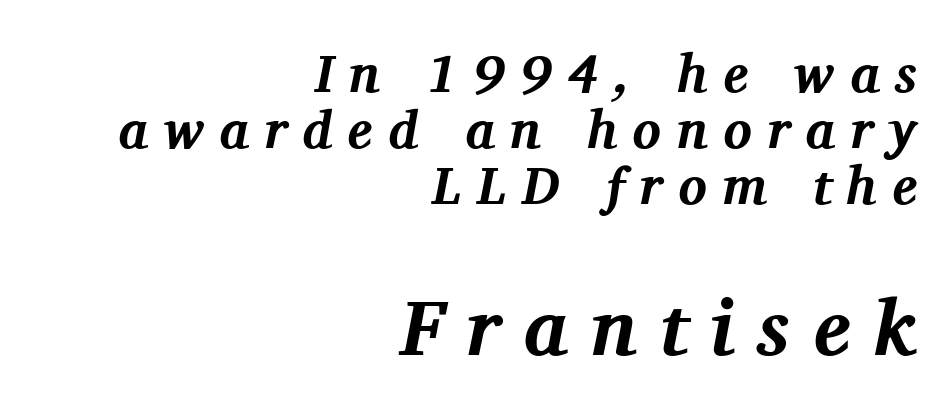
The image shows 79 px bold serif type, italic (leaning right); set right-aligned, tight line spacing (1.06x), unusually wide letter spacing (+0.29 em), not underlined; the second (bottom) block is 1.49x larger; medium stroke contrast and a medium x-height.
